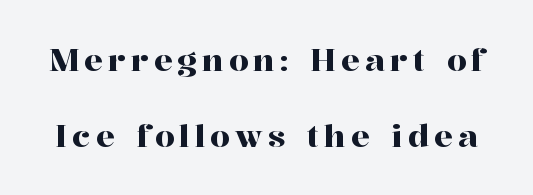
Q: Is the text italic (slanted)? A: No, it is upright.
Q: Is the typeface a serif or a sans-serif typeface? A: Serif.
Q: Is the text underlined? A: No.
Q: Is the spacing between lines tight, normal or loose? A: Loose.
Q: Width (condensed, normal, or wide)? A: Normal.
Q: Stroke contrast? A: High.
Q: x-height? A: Medium.
Q: Monospaced? A: No.
